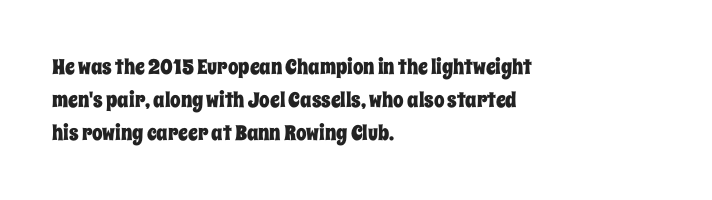
Q: Is the text italic (slanted)? A: No, it is upright.
Q: Is the text underlined? A: No.
Q: How is the paragraph aligned? A: Left-aligned.
Q: Is the spacing between letters normal or unusually wide? A: Normal.
Q: Is the spacing between lines tight, normal or loose? A: Normal.
